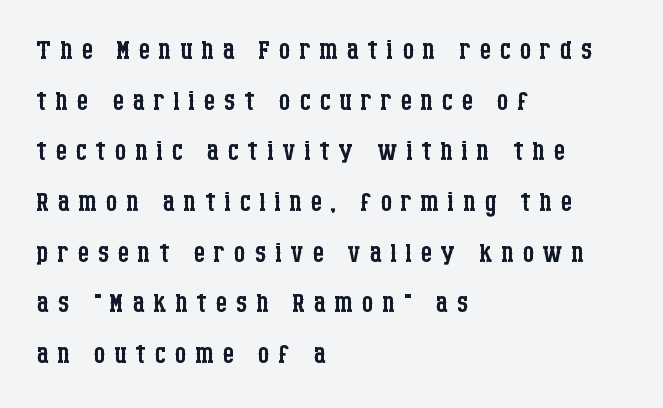
The image shows 37 px regular-weight, condensed serif type, upright; set left-aligned, normal line spacing (1.37x), unusually wide letter spacing (+0.23 em), not underlined; low stroke contrast and a large x-height.
